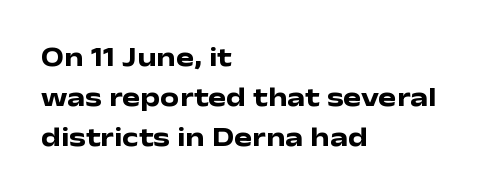
{"italic": "no", "bold": "yes", "underline": "no", "align": "left", "line_spacing": "normal", "line_spacing_ratio": 1.48, "letter_spacing": "normal", "letter_spacing_em": 0.0, "glyph_px": 27}
